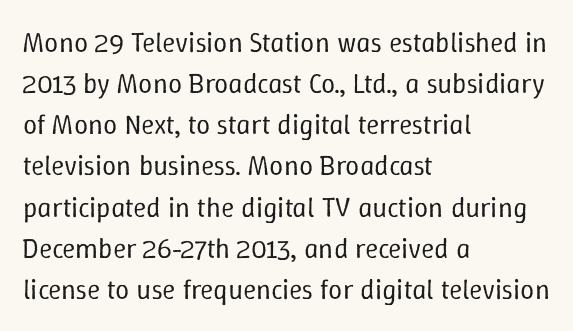
This is the regular roman posture of the typeface. Layout note: lines flush left. Each letter keeps its own natural width here, so spacing adapts to shape. Each new line begins a customary step beneath the previous one. These glyphs show unthickened strokes, regular width or finer. The horizontal fit of the characters is conventional and even.
